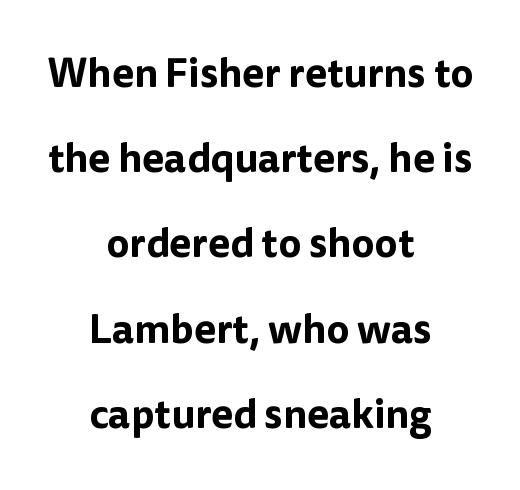
Q: Is the text italic (slanted)? A: No, it is upright.
Q: Is the typeface a serif or a sans-serif typeface? A: Sans-serif.
Q: Is the text underlined? A: No.
Q: How is the paragraph aligned? A: Centered.
Q: Is the spacing between letters normal or unusually wide? A: Normal.
Q: Is the spacing between lines tight, normal or loose? A: Loose.
Q: Width (condensed, normal, or wide)? A: Normal.
Q: Stroke contrast? A: Low.
Q: x-height? A: Medium.
Q: Monospaced? A: No.
